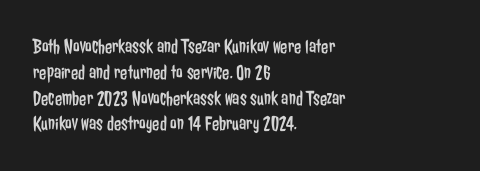
Visually the block forms a straight wall on the left and a jagged coastline on the right. This sample uses plain, unmodified letter spacing. The face looks like a standard text weight, possibly lighter. Check under the words: just untouched page. Does the lettering tilt? It doesn't — this is upright.
